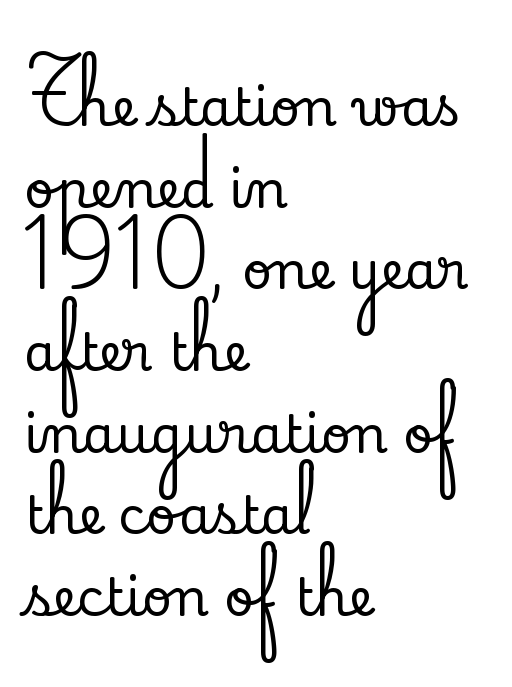
The baseline area is clear. This rendering employs a face with finishing strokes, i.e., a serif. The gaps between neighbouring characters are ordinary and unremarkable. Italic? Not at all — the glyphs are vertical. Rows of type keep a routine distance in the vertical direction. Proportional: the letters do not fall into vertical columns.
